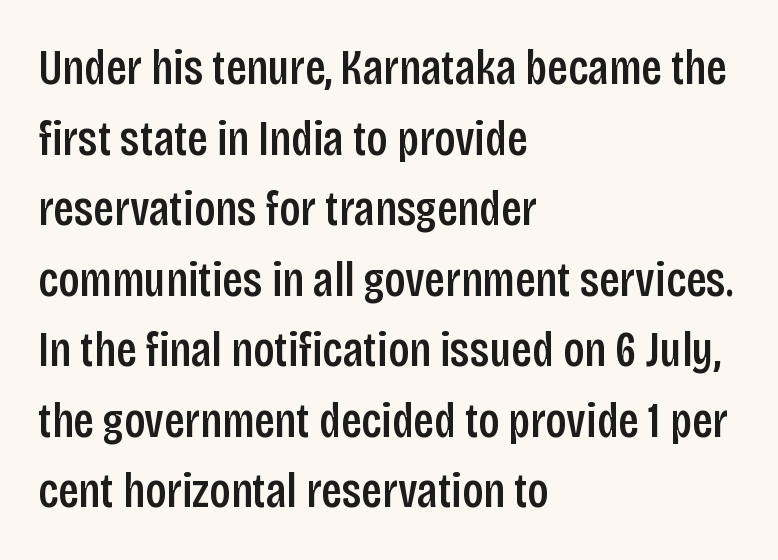
{"serif": "no", "italic": "no", "width": "condensed", "stroke_contrast": "low", "x_height": "large", "monospaced": "no", "underline": "no", "align": "left", "line_spacing": "normal", "line_spacing_ratio": 1.44, "letter_spacing": "normal", "letter_spacing_em": 0.0, "glyph_px": 49}
